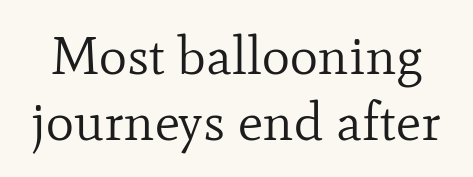
Q: Is the text bold? A: No.
Q: Is the text italic (slanted)? A: No, it is upright.
Q: Is the typeface a serif or a sans-serif typeface? A: Serif.
Q: Is the text underlined? A: No.
Q: Is the spacing between letters normal or unusually wide? A: Normal.
Q: Width (condensed, normal, or wide)? A: Normal.
Q: Stroke contrast? A: Low.
Q: x-height? A: Small.
Q: Monospaced? A: No.
